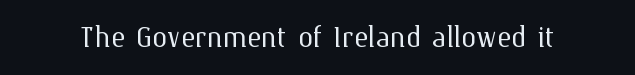
Q: Is the text bold? A: No.
Q: Is the text italic (slanted)? A: No, it is upright.
Q: Is the text underlined? A: No.
Q: Is the spacing between letters normal or unusually wide? A: Normal.
Q: Width (condensed, normal, or wide)? A: Normal.
Q: Stroke contrast? A: Medium.
Q: x-height? A: Medium.
Q: Monospaced? A: No.
